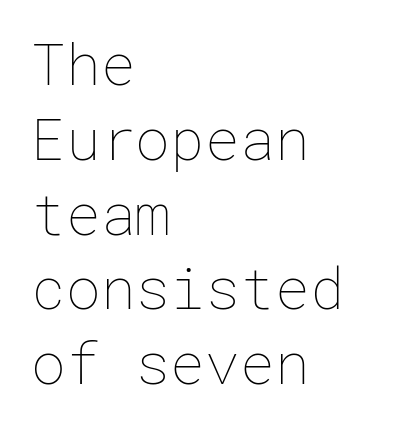
Words appear dense and cohesive because spacing is normal. Teacher's note: observe the even left margin — that is flush-left alignment. A quiet, ordinary-to-light weight characterises the typeface. The axis of the letterforms is exactly vertical. Notice how descenders clear the ascenders below comfortably — that's standard leading.
